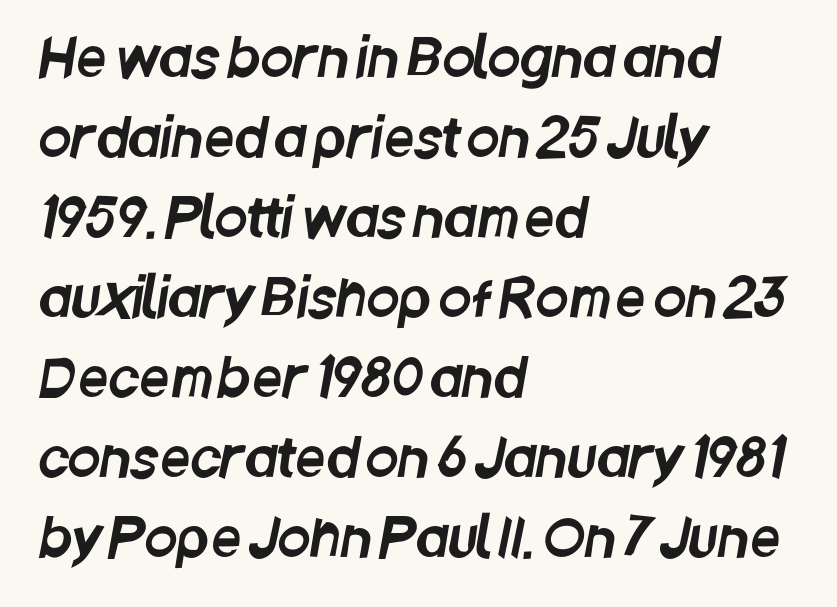
{"serif": "no", "width": "condensed", "stroke_contrast": "low", "x_height": "large", "monospaced": "no", "underline": "no", "align": "left", "line_spacing": "normal", "line_spacing_ratio": 1.51, "letter_spacing": "normal", "letter_spacing_em": 0.0, "glyph_px": 53}
